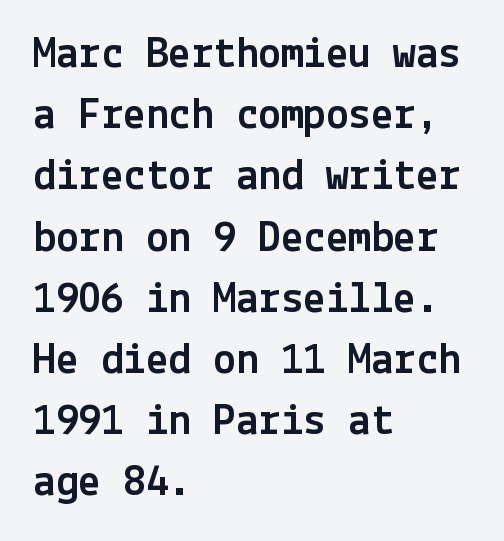
Q: Is the text italic (slanted)? A: No, it is upright.
Q: Is the typeface a serif or a sans-serif typeface? A: Sans-serif.
Q: Is the text underlined? A: No.
Q: How is the paragraph aligned? A: Left-aligned.
Q: Is the spacing between letters normal or unusually wide? A: Normal.
Q: Is the spacing between lines tight, normal or loose? A: Normal.
Q: Width (condensed, normal, or wide)? A: Normal.
Q: x-height? A: Medium.
